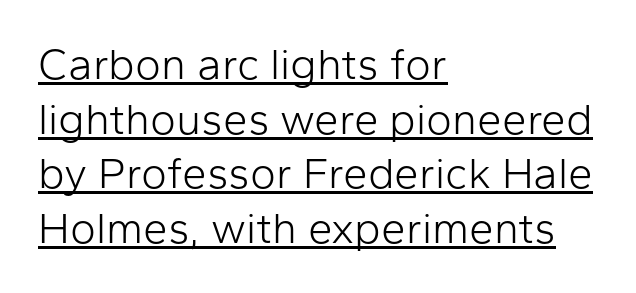
Q: Is the text bold? A: No.
Q: Is the text italic (slanted)? A: No, it is upright.
Q: Is the typeface a serif or a sans-serif typeface? A: Sans-serif.
Q: Is the text underlined? A: Yes.
Q: How is the paragraph aligned? A: Left-aligned.
Q: Is the spacing between letters normal or unusually wide? A: Normal.
Q: Width (condensed, normal, or wide)? A: Normal.
Q: Stroke contrast? A: Low.
Q: x-height? A: Medium.
Q: Monospaced? A: No.
